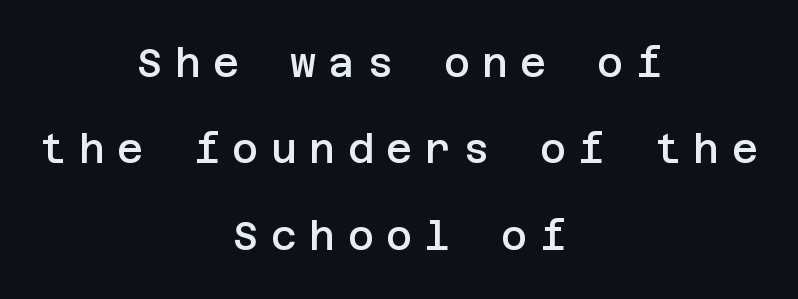
In CSS terms this would be text-align: center. Does extra space separate the letters? Yes, quite a lot of it. Any mark beneath the type? The region is blank. The leading is generous, giving the passage an open texture. Typographically, this falls in the sans-serif category.
